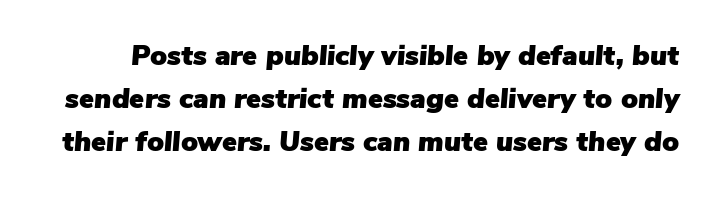
Q: Is the text italic (slanted)? A: Yes, it leans right by about 5 degrees.
Q: Is the text underlined? A: No.
Q: Is the spacing between letters normal or unusually wide? A: Normal.
Q: Is the spacing between lines tight, normal or loose? A: Normal.
Q: Width (condensed, normal, or wide)? A: Normal.
Q: Stroke contrast? A: Low.
Q: x-height? A: Medium.
Q: Monospaced? A: No.
